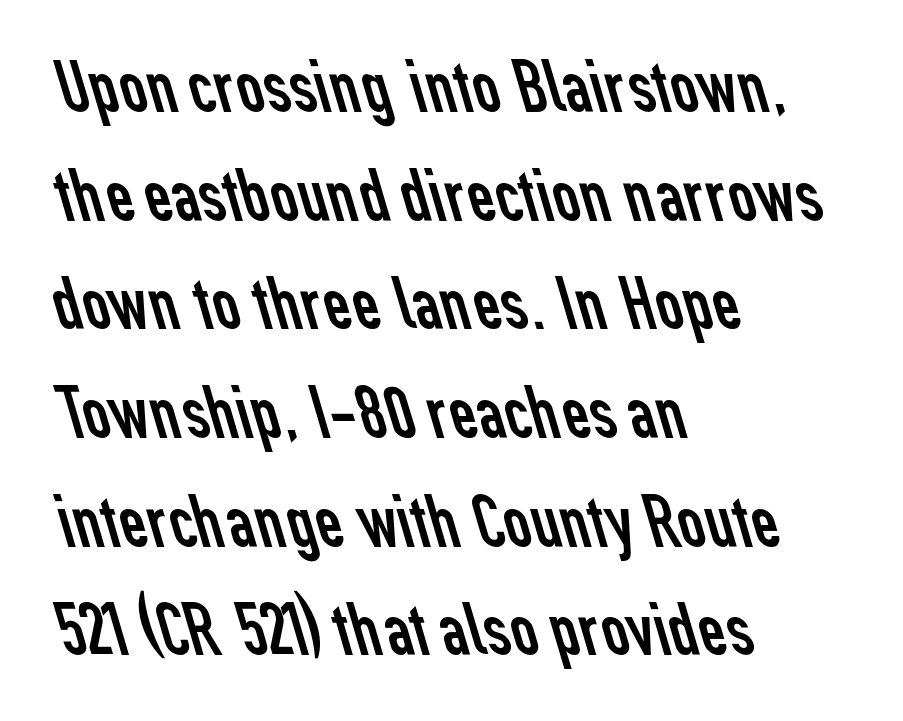
How would I describe the line gaps? Plain and ordinary. I'd call this a sans setting — the letters go barefoot. The face used here is proportionally spaced, like ordinary book or web type. Weight: in the light-to-regular range. Descenders hang freely into open space. The passage shown has conventional tracking throughout.
